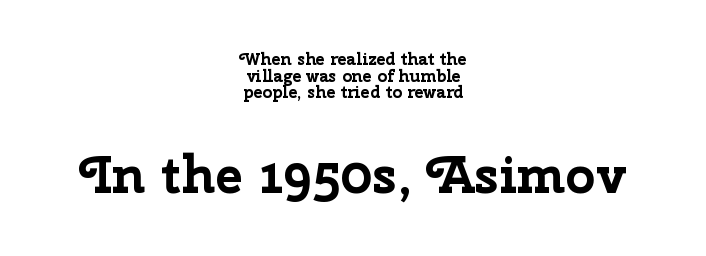
{"serif": "no", "italic": "no", "bold": "yes", "weight": "bold", "width": "normal", "stroke_contrast": "low", "x_height": "medium", "monospaced": "no", "underline": "no", "align": "center", "line_spacing": "tight", "line_spacing_ratio": 0.98, "letter_spacing": "normal", "letter_spacing_em": 0.0, "larger_block": "second", "size_ratio": 3.06, "glyph_px": 52}
